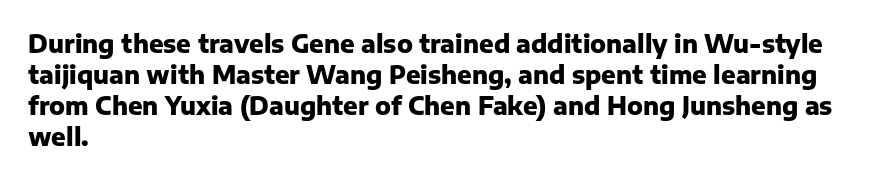
If you measured baseline to baseline, you'd find a middling distance. The specimen reads as upright at a glance. Glyph-to-glyph distance matches everyday printed text. Heavy, bold letterforms. Each row of text sits above clean, open space.
